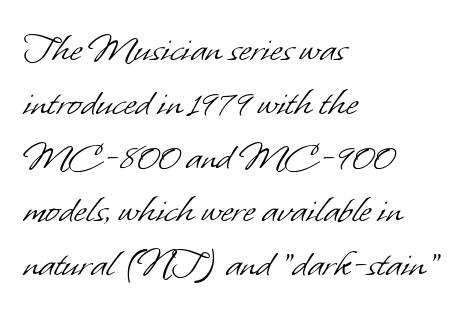
The weight would be labelled regular, book, light, or lighter still. This sample has the flowing, uneven cadence of proportional lettering. Descenders hang freely into open space. A typesetter would label this face a sans.
